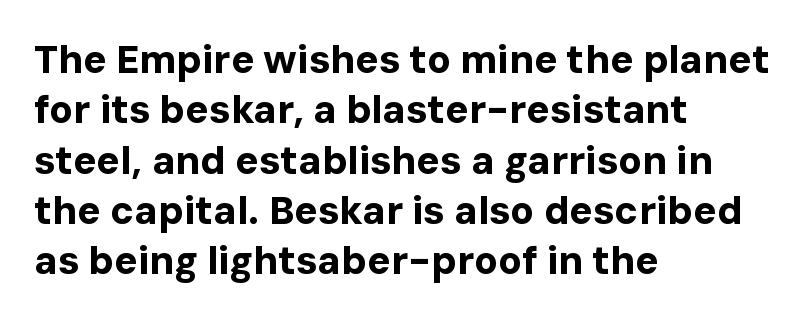
Q: Is the text bold? A: Yes.
Q: Is the text italic (slanted)? A: No, it is upright.
Q: Is the typeface a serif or a sans-serif typeface? A: Sans-serif.
Q: Is the text underlined? A: No.
Q: How is the paragraph aligned? A: Left-aligned.
Q: Is the spacing between letters normal or unusually wide? A: Normal.
Q: Is the spacing between lines tight, normal or loose? A: Normal.
Q: Width (condensed, normal, or wide)? A: Normal.
Q: Stroke contrast? A: Low.
Q: x-height? A: Medium.
Q: Monospaced? A: No.
